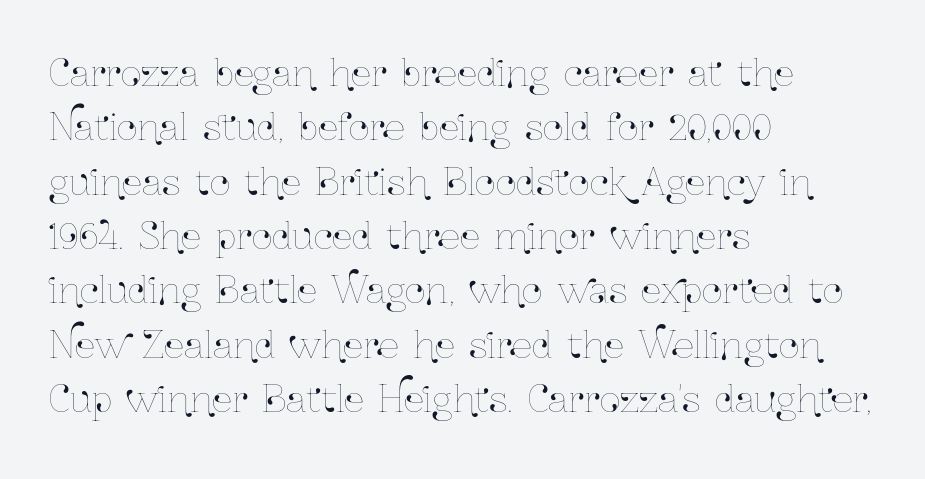
The image shows 36 px condensed type, upright; set left-aligned, normal line spacing (1.51x), normal letter spacing, not underlined; low stroke contrast and a medium x-height.
